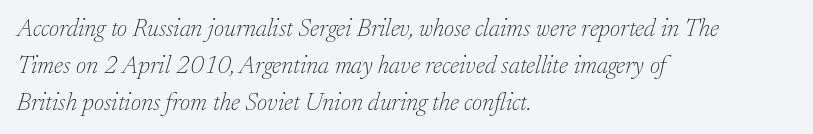
The setting favours the left margin, as ordinary paragraphs usually do. Each stroke keeps to a modest, everyday thickness or less. The type is set solid horizontally, with unmodified tracking. The rendering uses a moderate line-height, typical for paragraphs.
